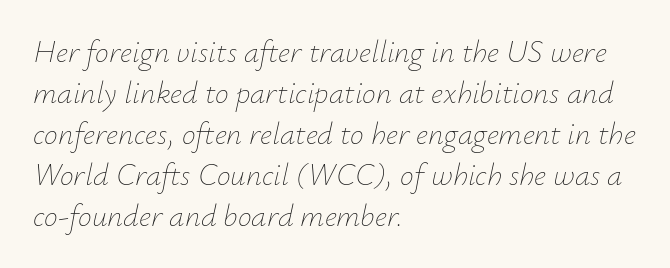
The image shows 31 px thin type, italic (leaning right); set left-aligned, normal line spacing (1.32x), normal letter spacing, not underlined; low stroke contrast and a small x-height.
